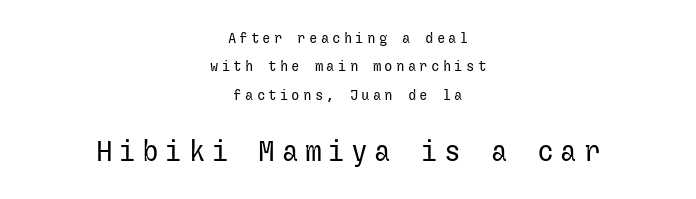
The space between consecutive lines is lavish. Rendered with straight, roman letterforms. No word sits above an underline. Each line is balanced around a shared central axis. The rendering shows plain stroke endings on the letterforms — a sans-serif design.
